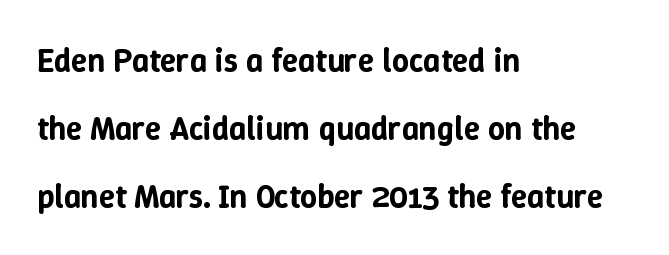
{"italic": "no", "width": "normal", "stroke_contrast": "low", "x_height": "medium", "monospaced": "no", "underline": "no", "align": "left", "line_spacing": "loose", "line_spacing_ratio": 2.06, "letter_spacing": "normal", "letter_spacing_em": 0.0, "glyph_px": 33}
